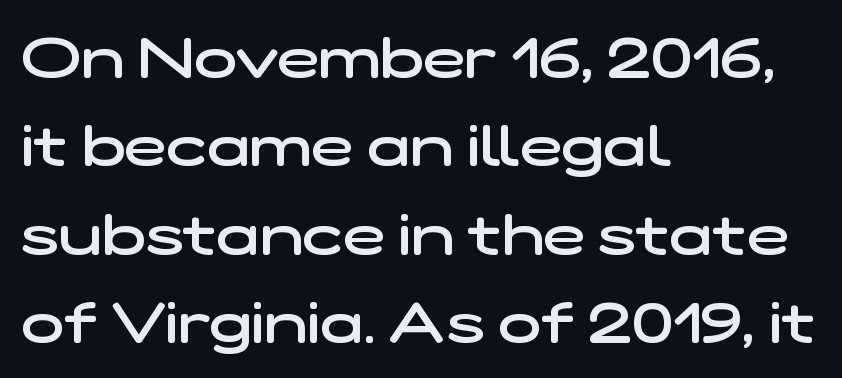
The image shows 57 px semibold, wide sans-serif type; set left-aligned, normal line spacing (1.55x), normal letter spacing, not underlined; low stroke contrast and a medium x-height.
